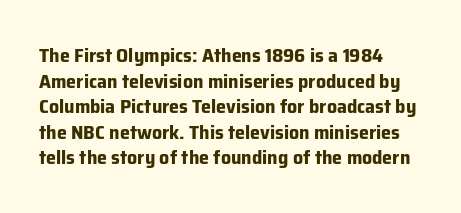
Q: Is the text bold? A: Yes.
Q: Is the text italic (slanted)? A: No, it is upright.
Q: Is the text underlined? A: No.
Q: How is the paragraph aligned? A: Left-aligned.
Q: Is the spacing between letters normal or unusually wide? A: Normal.
Q: Is the spacing between lines tight, normal or loose? A: Normal.
